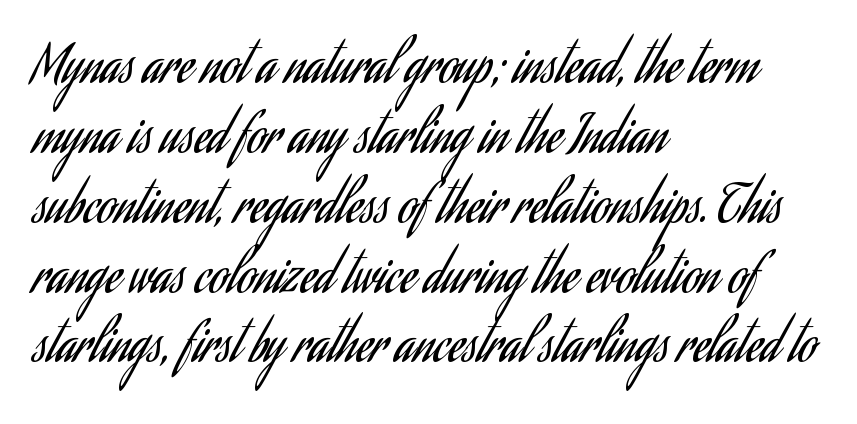
{"serif": "no", "bold": "no", "weight": "regular", "width": "condensed", "stroke_contrast": "low", "x_height": "small", "monospaced": "no", "underline": "no", "align": "left", "line_spacing": "normal", "line_spacing_ratio": 1.37, "letter_spacing": "normal", "letter_spacing_em": 0.0, "glyph_px": 51}
